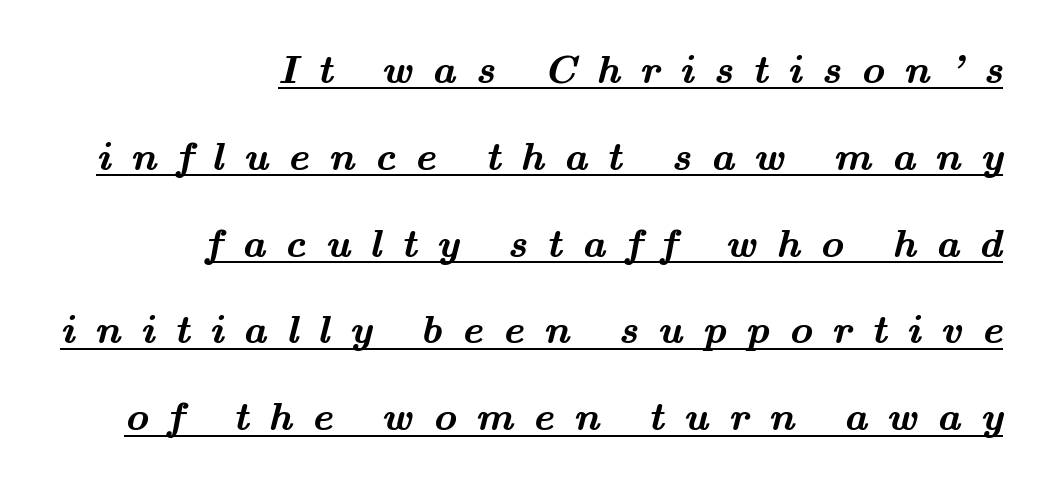
Whoever set this chose breathing room over compactness in the vertical rhythm. The specimen includes a rule beneath the text block's lines. The rendering anchors every line to the right-hand side. Weight check: bold — yes, fully. Short note: letters widely spaced.
